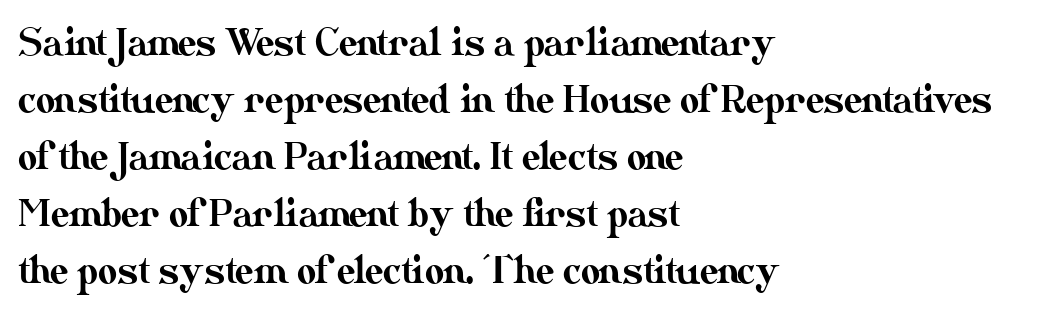
The image shows 37 px text type, upright; set left-aligned, normal line spacing (1.54x), normal letter spacing, not underlined; medium stroke contrast and a small x-height.
